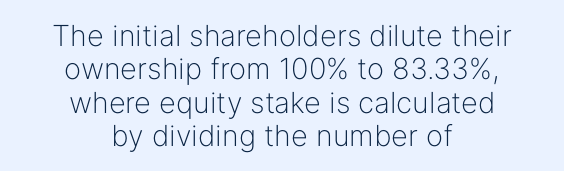
The image shows 29 px light sans-serif type, upright; set centered, tight line spacing (1.15x), normal letter spacing, not underlined; low stroke contrast and a medium x-height.
